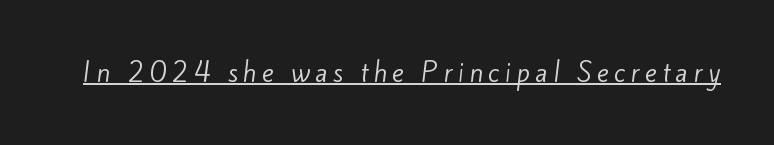
Someone cranked the tracking dial way up on this one. The strokes carry an ordinary text weight at most. The words here are underlined.
